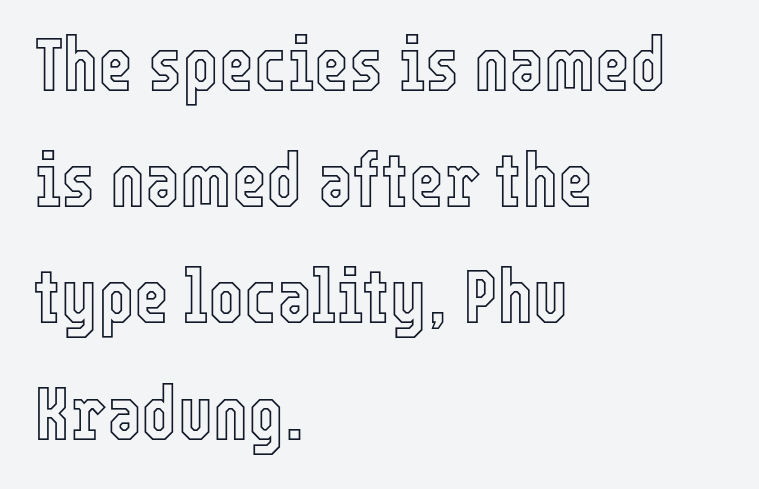
Unlike italic type, these characters show no tilt at all. Reading down the block, your eye returns to a fixed left position each line. Normally led — the rows are evenly, conventionally spaced. The face used here is proportionally spaced, like ordinary book or web type. Does extra space separate the letters? No, they use regular spacing.
